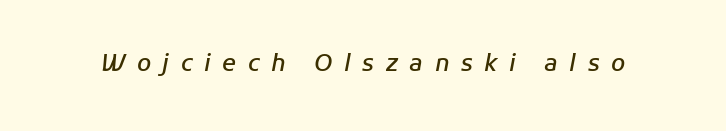
{"italic": "yes", "lean": "right", "slant_degrees": 11, "bold": "semi", "underline": "no", "letter_spacing": "wide", "letter_spacing_em": 0.5, "glyph_px": 23}
